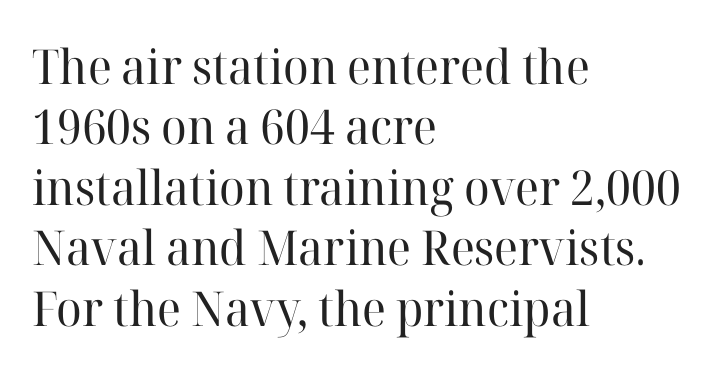
The image shows 48 px regular-weight serif type, upright; set left-aligned, normal line spacing (1.26x), normal letter spacing, not underlined; high stroke contrast and a medium x-height.
